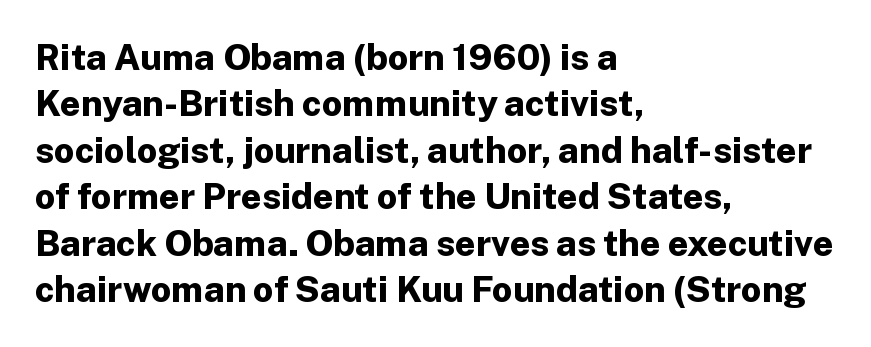
Observe the ordinary spacing: letters are neighbours, not strangers. Is there much room between lines? A standard amount, neither cramped nor airy. Do the letters lean? They stand straight. Only glyphs here, with clear space below each row. The lines in this sample share a left origin and differ only in where they stop. Letterform terminals end flat and unadorned throughout the passage.
